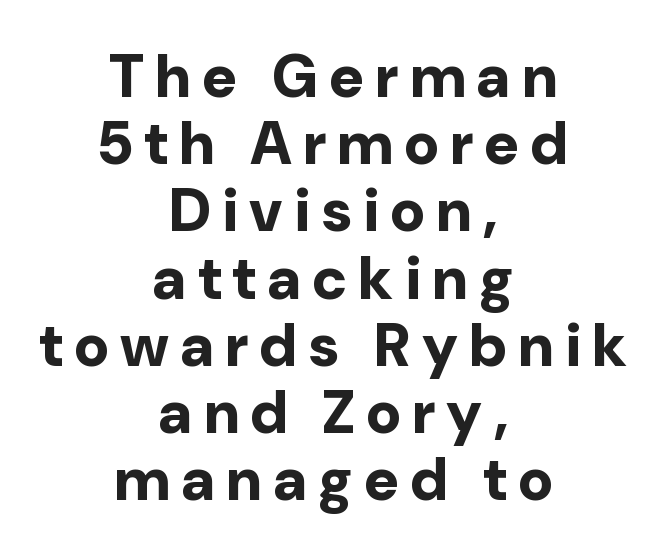
Q: Is the text bold? A: Yes.
Q: Is the text italic (slanted)? A: No, it is upright.
Q: Is the typeface a serif or a sans-serif typeface? A: Sans-serif.
Q: Is the text underlined? A: No.
Q: How is the paragraph aligned? A: Centered.
Q: Is the spacing between lines tight, normal or loose? A: Tight.
Q: Width (condensed, normal, or wide)? A: Normal.
Q: Stroke contrast? A: Low.
Q: x-height? A: Medium.
Q: Monospaced? A: No.
